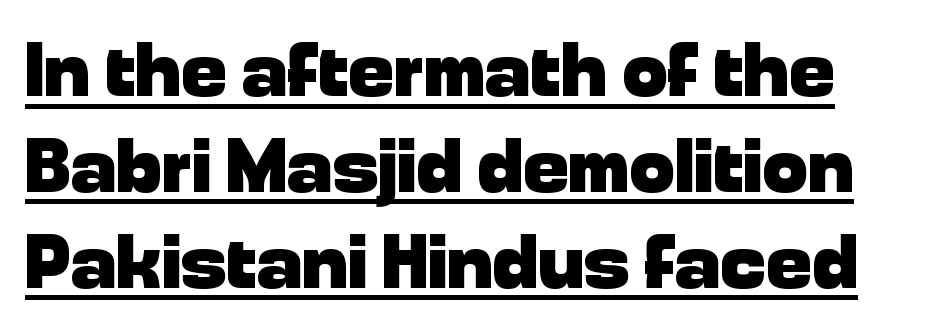
Q: Is the text bold? A: Yes.
Q: Is the text italic (slanted)? A: No, it is upright.
Q: Is the typeface a serif or a sans-serif typeface? A: Sans-serif.
Q: Is the text underlined? A: Yes.
Q: Is the spacing between letters normal or unusually wide? A: Normal.
Q: Is the spacing between lines tight, normal or loose? A: Normal.
Q: Width (condensed, normal, or wide)? A: Normal.
Q: Stroke contrast? A: Low.
Q: x-height? A: Medium.
Q: Monospaced? A: No.
